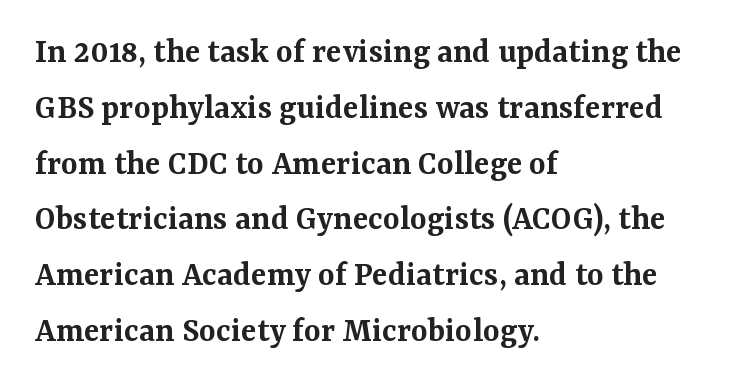
Q: Is the text bold? A: Semi-bold.
Q: Is the text italic (slanted)? A: No, it is upright.
Q: Is the typeface a serif or a sans-serif typeface? A: Serif.
Q: Is the text underlined? A: No.
Q: How is the paragraph aligned? A: Left-aligned.
Q: Is the spacing between letters normal or unusually wide? A: Normal.
Q: Is the spacing between lines tight, normal or loose? A: Normal.
Q: Width (condensed, normal, or wide)? A: Normal.
Q: Stroke contrast? A: Medium.
Q: x-height? A: Medium.
Q: Monospaced? A: No.
